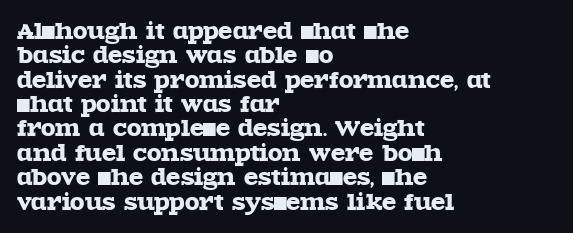
{"italic": "no", "underline": "no", "align": "left", "line_spacing_ratio": 1.16, "letter_spacing": "normal", "letter_spacing_em": 0.0, "glyph_px": 21}
